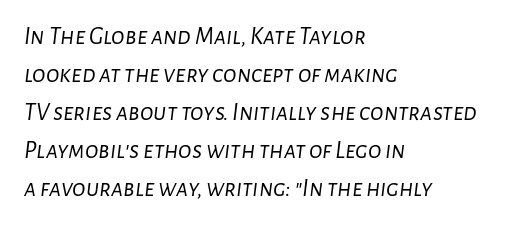
The image shows 25 px text type, italic (leaning right); set left-aligned, normal line spacing (1.52x), normal letter spacing, not underlined.
